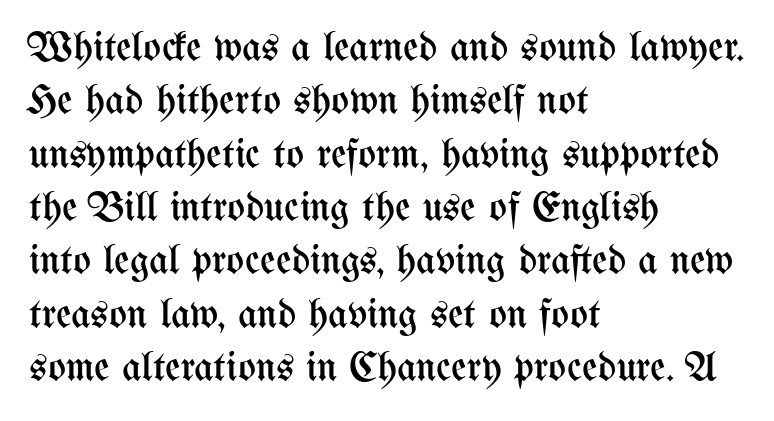
The image shows 42 px regular-weight, condensed type, upright; set left-aligned, normal line spacing (1.27x), normal letter spacing, not underlined; medium stroke contrast and a medium x-height.
